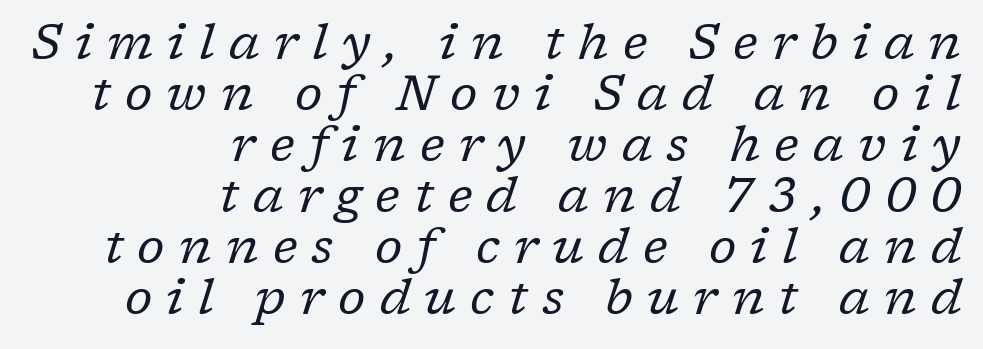
Q: Is the text bold? A: No.
Q: Is the text italic (slanted)? A: Yes, it leans right by about 17 degrees.
Q: Is the typeface a serif or a sans-serif typeface? A: Serif.
Q: Is the text underlined? A: No.
Q: How is the paragraph aligned? A: Right-aligned.
Q: Is the spacing between letters normal or unusually wide? A: Unusually wide.
Q: Is the spacing between lines tight, normal or loose? A: Tight.
Q: Width (condensed, normal, or wide)? A: Normal.
Q: Stroke contrast? A: Low.
Q: x-height? A: Medium.
Q: Monospaced? A: No.
